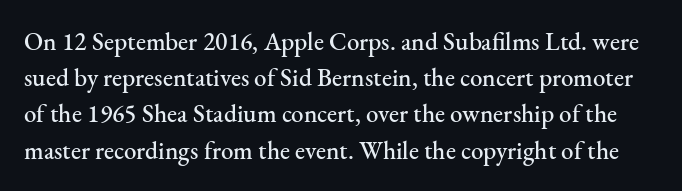
{"italic": "no", "underline": "no", "line_spacing": "normal", "line_spacing_ratio": 1.45, "letter_spacing": "normal", "letter_spacing_em": 0.0, "glyph_px": 25}
